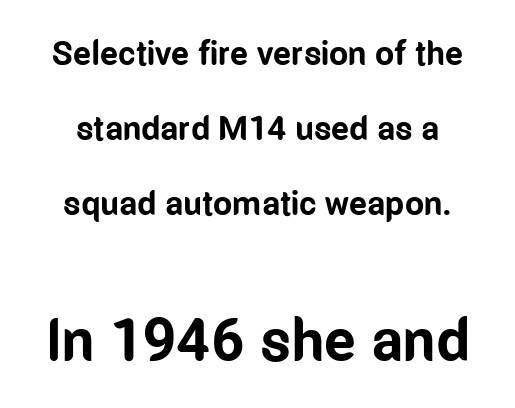
{"serif": "no", "italic": "no", "bold": "yes", "weight": "bold", "width": "condensed", "stroke_contrast": "low", "x_height": "medium", "monospaced": "no", "underline": "no", "line_spacing": "loose", "line_spacing_ratio": 2.2, "letter_spacing": "normal", "letter_spacing_em": 0.0, "larger_block": "second", "size_ratio": 1.76, "glyph_px": 60}
